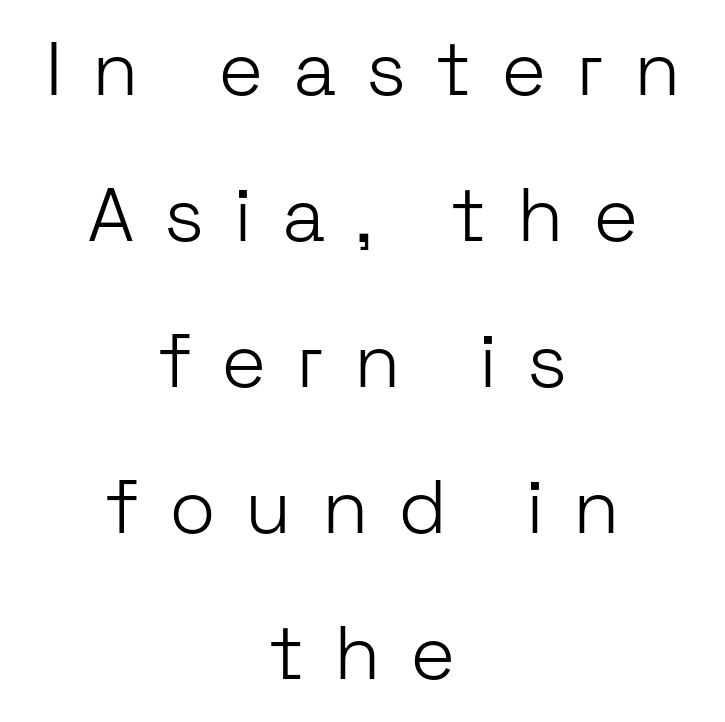
Q: Is the text bold? A: No.
Q: Is the text italic (slanted)? A: No, it is upright.
Q: Is the typeface a serif or a sans-serif typeface? A: Sans-serif.
Q: Is the text underlined? A: No.
Q: How is the paragraph aligned? A: Centered.
Q: Is the spacing between letters normal or unusually wide? A: Unusually wide.
Q: Is the spacing between lines tight, normal or loose? A: Loose.
Q: Width (condensed, normal, or wide)? A: Normal.
Q: Stroke contrast? A: Low.
Q: x-height? A: Medium.
Q: Monospaced? A: No.
